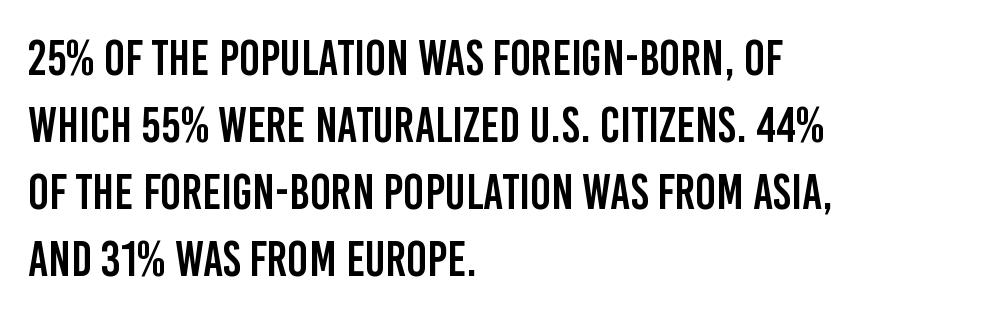
No extra tracking has been applied to these lines. The typography opts for an upright posture over an oblique one. Evenly set lines give the paragraph a standard silhouette. A sans-serif font was chosen for this passage.
